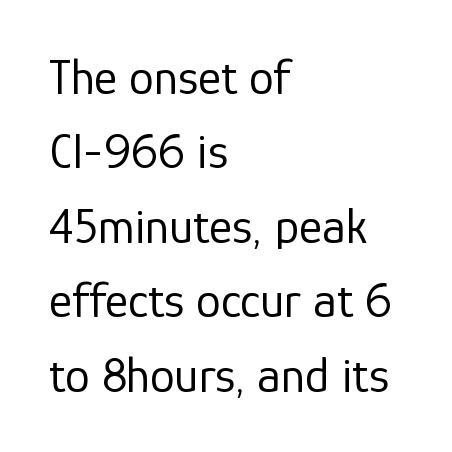
Q: Is the text bold? A: No.
Q: Is the text italic (slanted)? A: No, it is upright.
Q: Is the typeface a serif or a sans-serif typeface? A: Sans-serif.
Q: Is the text underlined? A: No.
Q: How is the paragraph aligned? A: Left-aligned.
Q: Is the spacing between letters normal or unusually wide? A: Normal.
Q: Is the spacing between lines tight, normal or loose? A: Normal.
Q: Width (condensed, normal, or wide)? A: Normal.
Q: Stroke contrast? A: Low.
Q: x-height? A: Medium.
Q: Monospaced? A: No.
